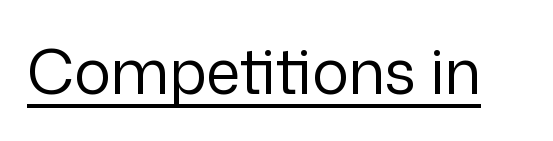
{"serif": "no", "italic": "no", "bold": "no", "weight": "regular", "width": "normal", "stroke_contrast": "low", "x_height": "medium", "monospaced": "no", "underline": "yes", "letter_spacing": "normal", "letter_spacing_em": 0.0, "glyph_px": 61}
